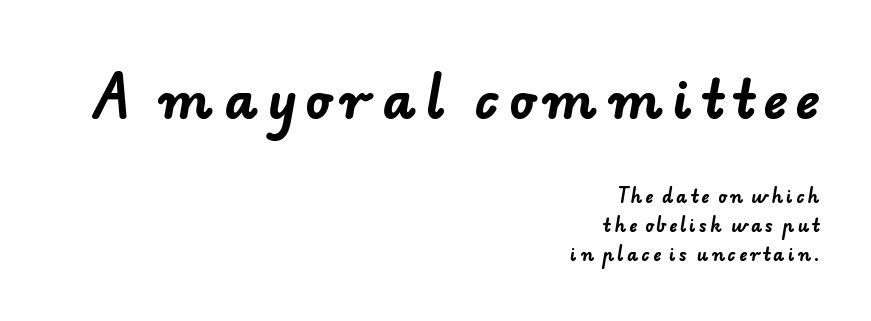
The image shows 52 px bold sans-serif type; set right-aligned, normal line spacing (1.69x), not underlined; the first (top) block is 3.06x larger; low stroke contrast and a small x-height.
